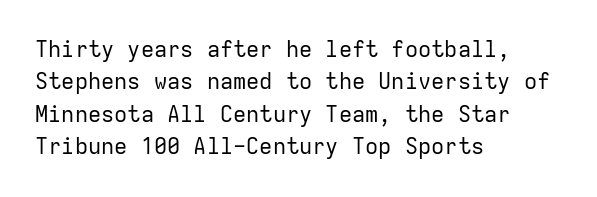
Does extra space separate the letters? No, they use regular spacing. Compared with a typical body face, this is equally light or lighter still. Casual observation: everything's shoved over to the left. This sample keeps an unexceptional amount of space between lines.
